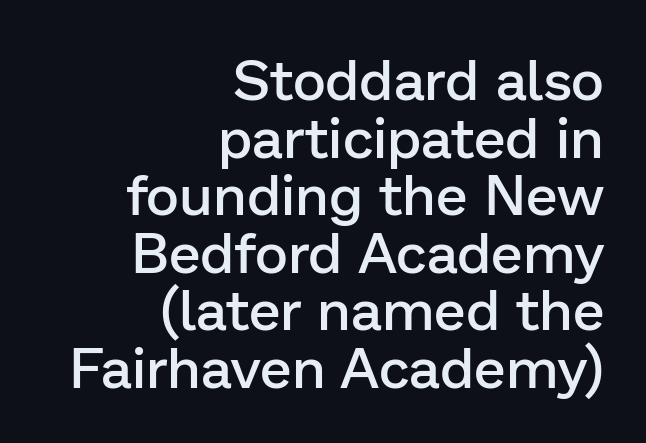
Q: Is the text bold? A: Semi-bold.
Q: Is the text italic (slanted)? A: No, it is upright.
Q: Is the typeface a serif or a sans-serif typeface? A: Sans-serif.
Q: Is the text underlined? A: No.
Q: How is the paragraph aligned? A: Right-aligned.
Q: Is the spacing between letters normal or unusually wide? A: Normal.
Q: Is the spacing between lines tight, normal or loose? A: Tight.
Q: Width (condensed, normal, or wide)? A: Normal.
Q: Stroke contrast? A: Low.
Q: x-height? A: Medium.
Q: Monospaced? A: No.
